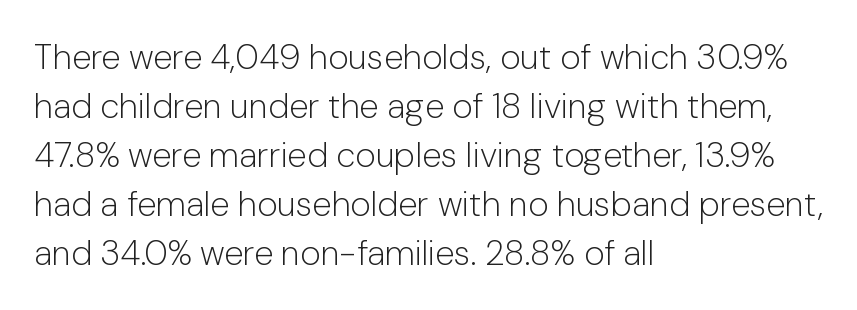
Plain, unruled lines of type. Weight class: somewhere from thin through regular. A typesetter would call this leading conventional body-copy spacing. The rendering shows plain stroke endings on the letterforms — a sans-serif design.
